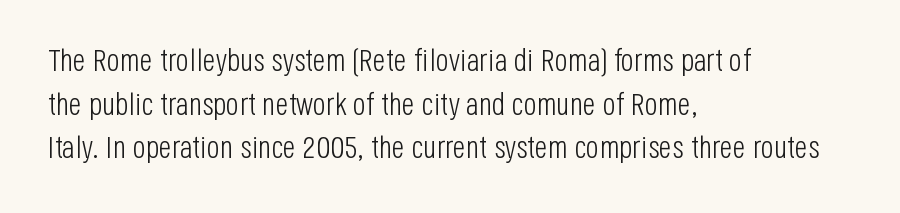
The image shows 31 px light, condensed sans-serif type, upright; set left-aligned, normal line spacing (1.41x), normal letter spacing, not underlined; low stroke contrast and a large x-height.
